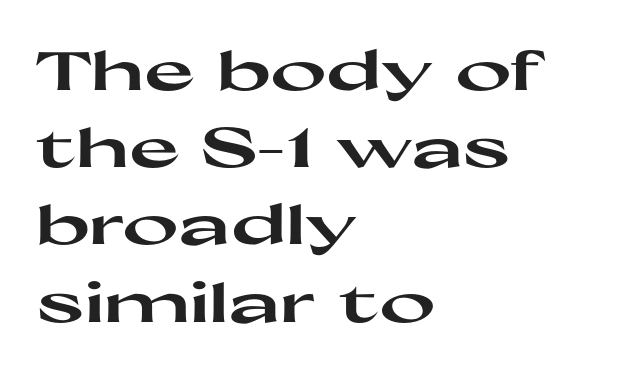
Q: Is the text bold? A: Yes.
Q: Is the text italic (slanted)? A: No, it is upright.
Q: Is the typeface a serif or a sans-serif typeface? A: Sans-serif.
Q: Is the text underlined? A: No.
Q: How is the paragraph aligned? A: Left-aligned.
Q: Is the spacing between letters normal or unusually wide? A: Normal.
Q: Is the spacing between lines tight, normal or loose? A: Normal.
Q: Width (condensed, normal, or wide)? A: Wide.
Q: Stroke contrast? A: High.
Q: x-height? A: Medium.
Q: Monospaced? A: No.
